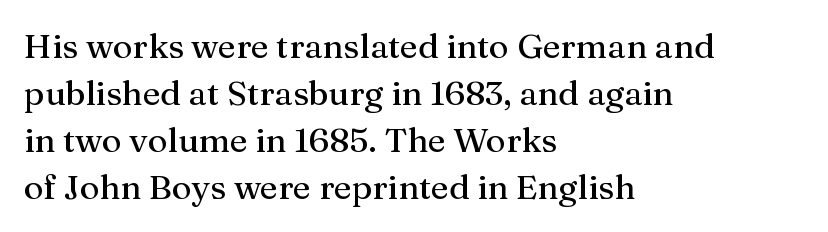
Rule under the text: the space is simply empty. Italic: no, the glyphs are upright roman. Glyph-to-glyph distance matches everyday printed text. Observe the serifs anchoring each vertical stroke in this sample. A classic flush-left, rag-right setting is used for this passage.
